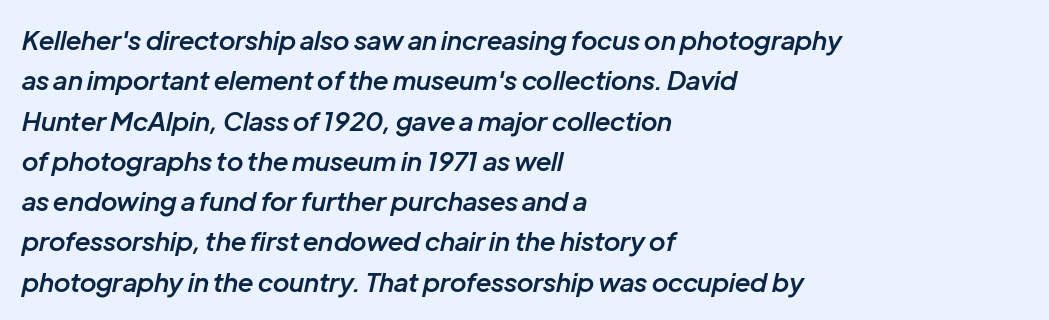
Q: Is the text bold? A: Semi-bold.
Q: Is the text italic (slanted)? A: Yes, it leans right by about 12 degrees.
Q: Is the text underlined? A: No.
Q: How is the paragraph aligned? A: Left-aligned.
Q: Is the spacing between letters normal or unusually wide? A: Normal.
Q: Is the spacing between lines tight, normal or loose? A: Normal.
